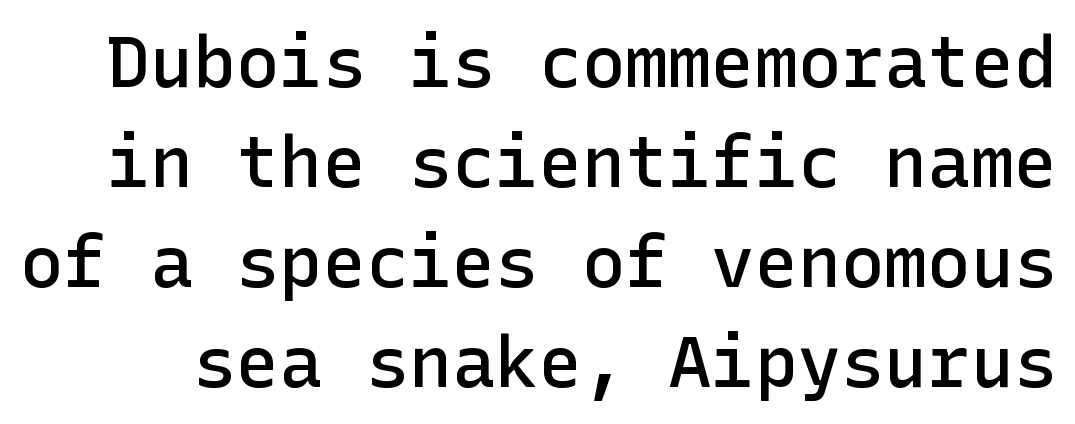
Q: Is the text bold? A: Semi-bold.
Q: Is the text italic (slanted)? A: No, it is upright.
Q: Is the typeface a serif or a sans-serif typeface? A: Sans-serif.
Q: Is the text underlined? A: No.
Q: Is the spacing between letters normal or unusually wide? A: Normal.
Q: Is the spacing between lines tight, normal or loose? A: Normal.
Q: Width (condensed, normal, or wide)? A: Normal.
Q: Stroke contrast? A: Low.
Q: x-height? A: Medium.
